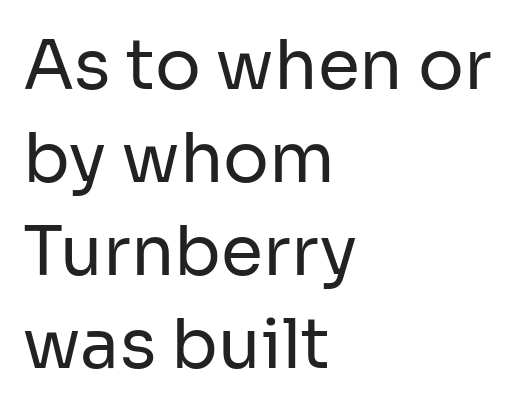
The image shows 68 px regular-weight sans-serif type, upright; set left-aligned, normal line spacing (1.37x), normal letter spacing, not underlined; low stroke contrast and a medium x-height.
